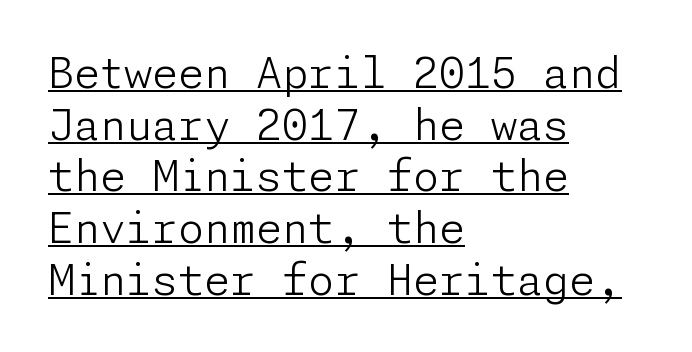
The image shows 42 px light sans-serif type, upright; set left-aligned, line spacing 1.23x, normal letter spacing, underlined; low stroke contrast and a medium x-height.
